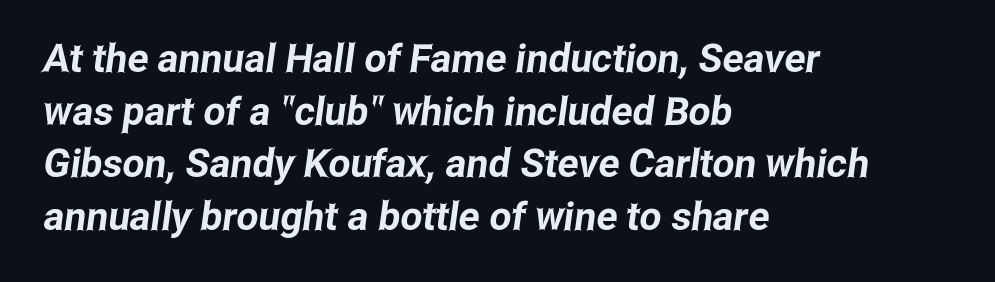
{"serif": "no", "width": "condensed", "stroke_contrast": "low", "x_height": "medium", "monospaced": "no", "underline": "no", "align": "left", "line_spacing": "normal", "line_spacing_ratio": 1.35, "letter_spacing": "normal", "letter_spacing_em": 0.0, "glyph_px": 39}
